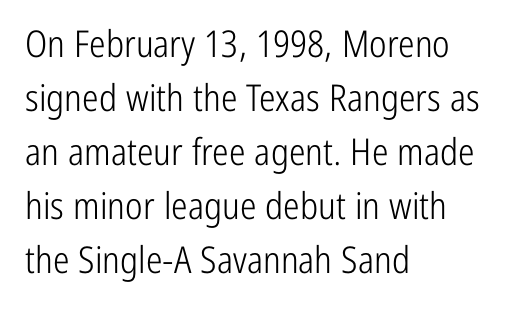
The image shows 37 px light, condensed sans-serif type, upright; set left-aligned, normal line spacing (1.46x), normal letter spacing, not underlined; low stroke contrast and a medium x-height.
